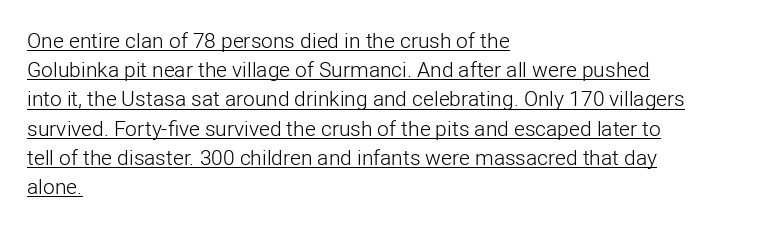
Q: Is the text bold? A: No.
Q: Is the text italic (slanted)? A: No, it is upright.
Q: Is the text underlined? A: Yes.
Q: How is the paragraph aligned? A: Left-aligned.
Q: Is the spacing between letters normal or unusually wide? A: Normal.
Q: Is the spacing between lines tight, normal or loose? A: Normal.
